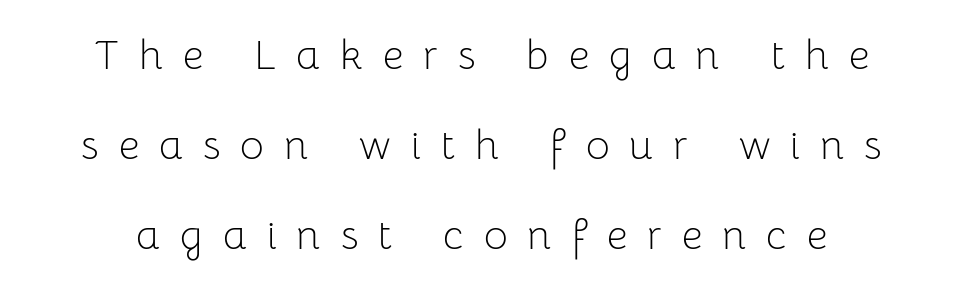
The strokes carry an ordinary text weight at most. Someone cranked the tracking dial way up on this one. The strip under each line holds only bare page. Characters remain perfectly vertical along every line. Is this a fixed-width face? No — the glyphs have proportional, varying widths.
